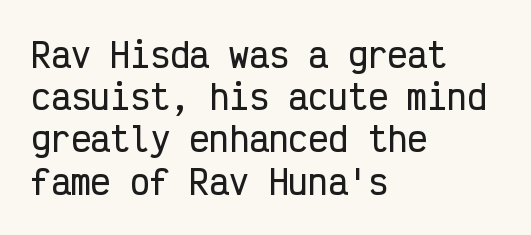
The image shows 33 px condensed sans-serif type, upright, monospaced; set left-aligned, normal line spacing (1.28x), normal letter spacing, not underlined; low stroke contrast and a medium x-height.
